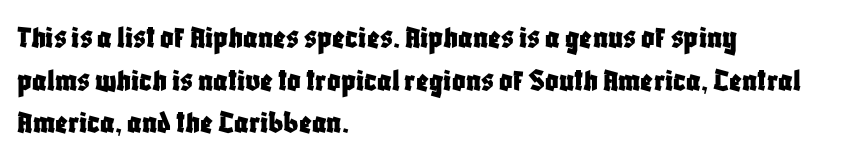
The image shows 33 px condensed sans-serif type, upright; set left-aligned, normal line spacing (1.29x), normal letter spacing, not underlined; low stroke contrast and a large x-height.
